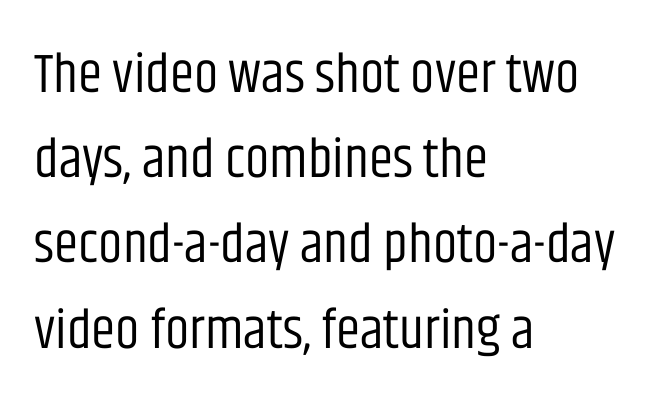
Does the leading feel generous? No, just average. Caption: standard tracking, unaltered. Posture: upright roman. The rendering shows plain stroke endings on the letterforms — a sans-serif design. The rendering anchors every line to the left-hand side.
